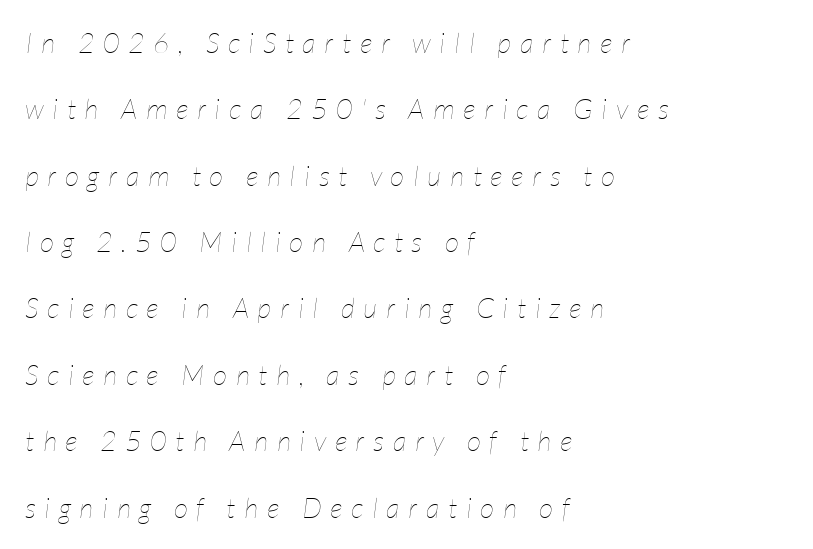
Q: Is the text bold? A: No.
Q: Is the text italic (slanted)? A: Yes, it leans right by about 7 degrees.
Q: Is the text underlined? A: No.
Q: How is the paragraph aligned? A: Left-aligned.
Q: Is the spacing between letters normal or unusually wide? A: Unusually wide.
Q: Is the spacing between lines tight, normal or loose? A: Loose.
Q: Width (condensed, normal, or wide)? A: Condensed.
Q: Stroke contrast? A: Low.
Q: x-height? A: Medium.
Q: Monospaced? A: No.
